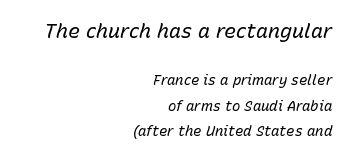
The image shows 20 px text type, italic (leaning right); set right-aligned, line spacing 1.81x, normal letter spacing, not underlined; the first (top) block is 1.43x larger.
